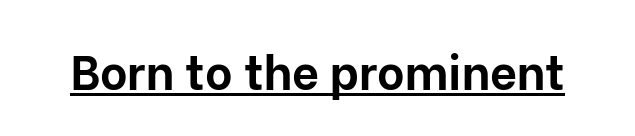
{"serif": "no", "italic": "no", "bold": "yes", "weight": "bold", "width": "normal", "stroke_contrast": "low", "x_height": "medium", "monospaced": "no", "underline": "yes", "letter_spacing": "normal", "letter_spacing_em": 0.0, "glyph_px": 47}
